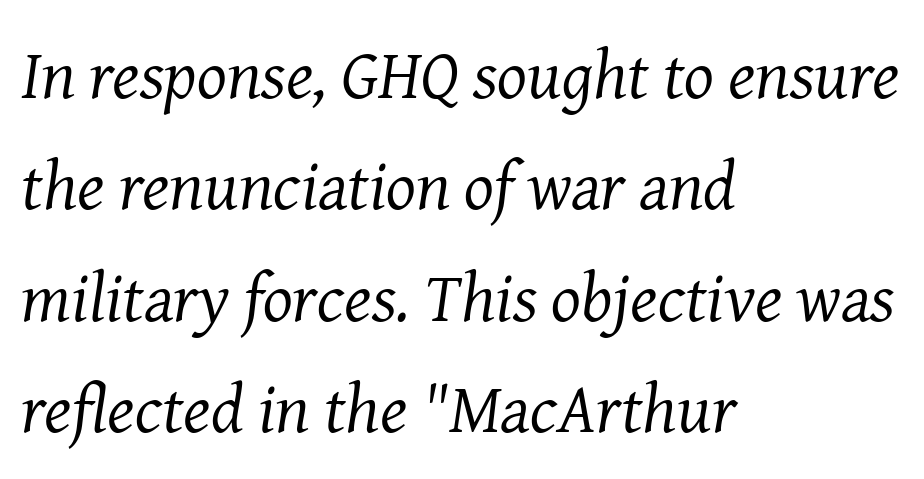
Q: Is the text bold? A: No.
Q: Is the text italic (slanted)? A: Yes, it leans right by about 8 degrees.
Q: Is the typeface a serif or a sans-serif typeface? A: Serif.
Q: Is the text underlined? A: No.
Q: How is the paragraph aligned? A: Left-aligned.
Q: Is the spacing between letters normal or unusually wide? A: Normal.
Q: Is the spacing between lines tight, normal or loose? A: Normal.
Q: Width (condensed, normal, or wide)? A: Normal.
Q: Stroke contrast? A: Medium.
Q: x-height? A: Medium.
Q: Monospaced? A: No.
